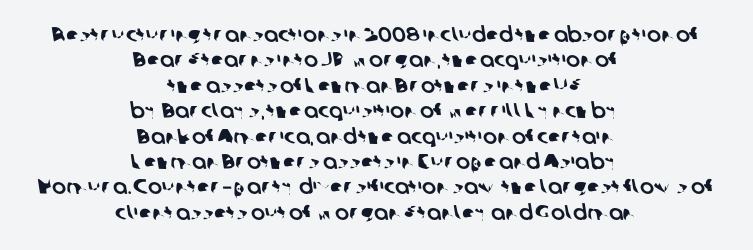
{"underline": "no", "align": "center", "line_spacing_ratio": 1.21, "letter_spacing": "normal", "letter_spacing_em": 0.0, "glyph_px": 21}
